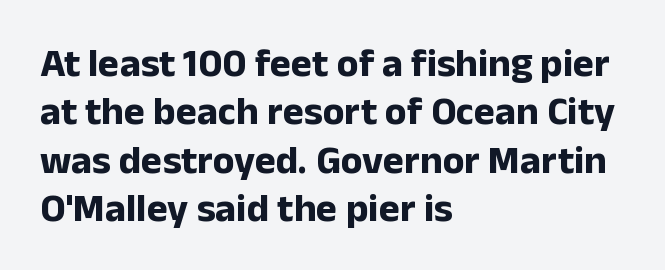
The image shows 40 px bold sans-serif type, upright; set left-aligned, line spacing 1.21x, normal letter spacing, not underlined; low stroke contrast and a medium x-height.
